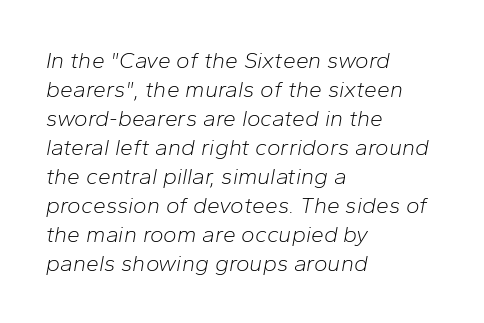
The gaps between neighbouring characters are ordinary and unremarkable. Just letters on the line, the space beneath them empty. The passage is arranged the way most books set body copy — flush left. Italic: yes, the glyphs are oblique. The weight would be labelled regular, book, light, or lighter still.
